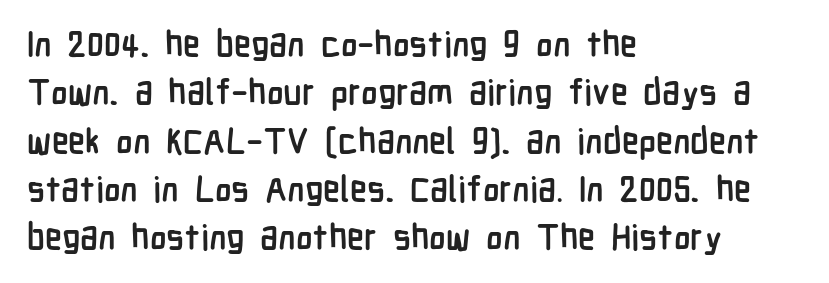
Q: Is the text bold? A: Yes.
Q: Is the text italic (slanted)? A: No, it is upright.
Q: Is the typeface a serif or a sans-serif typeface? A: Sans-serif.
Q: Is the text underlined? A: No.
Q: How is the paragraph aligned? A: Left-aligned.
Q: Is the spacing between letters normal or unusually wide? A: Normal.
Q: Is the spacing between lines tight, normal or loose? A: Normal.
Q: Width (condensed, normal, or wide)? A: Condensed.
Q: Stroke contrast? A: Low.
Q: x-height? A: Medium.
Q: Monospaced? A: No.
